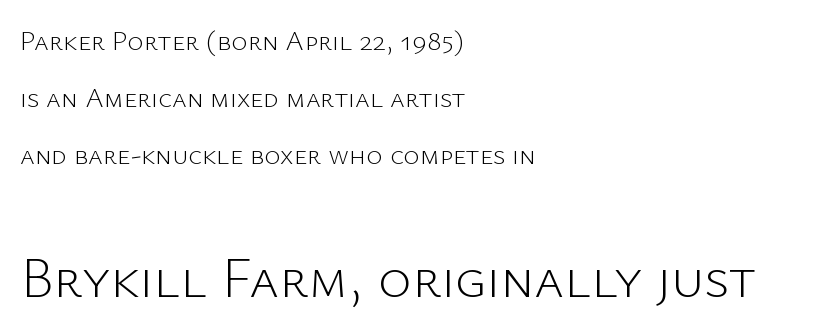
The image shows 57 px light sans-serif type, upright; set left-aligned, loose line spacing (2.03x), normal letter spacing, not underlined; the second (bottom) block is 2.04x larger; low stroke contrast and a medium x-height.
